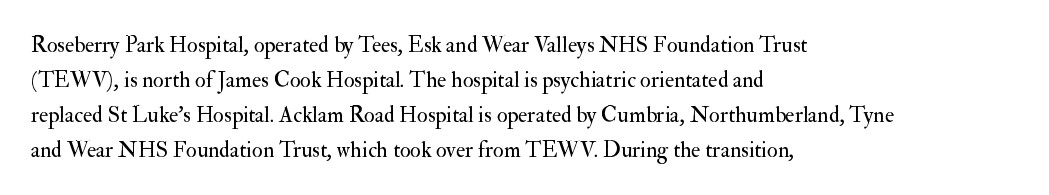
{"italic": "no", "bold": "no", "underline": "no", "align": "left", "line_spacing": "normal", "line_spacing_ratio": 1.59, "letter_spacing": "normal", "letter_spacing_em": 0.0, "glyph_px": 22}
